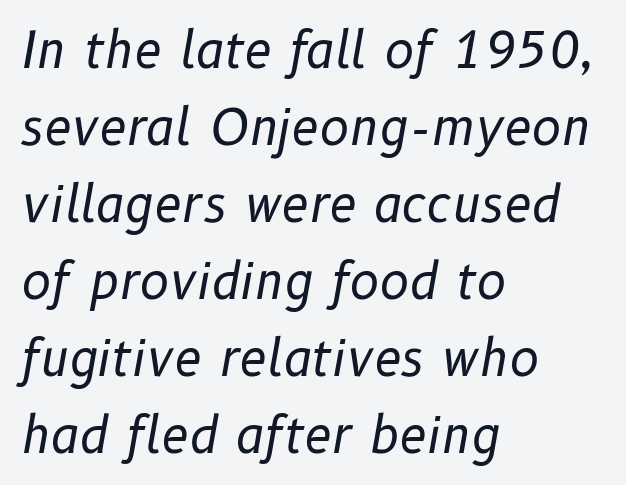
Q: Is the text bold? A: No.
Q: Is the text italic (slanted)? A: Yes, it leans right by about 10 degrees.
Q: Is the text underlined? A: No.
Q: How is the paragraph aligned? A: Left-aligned.
Q: Is the spacing between letters normal or unusually wide? A: Normal.
Q: Is the spacing between lines tight, normal or loose? A: Normal.
Q: Width (condensed, normal, or wide)? A: Normal.
Q: Stroke contrast? A: Low.
Q: x-height? A: Medium.
Q: Monospaced? A: No.
